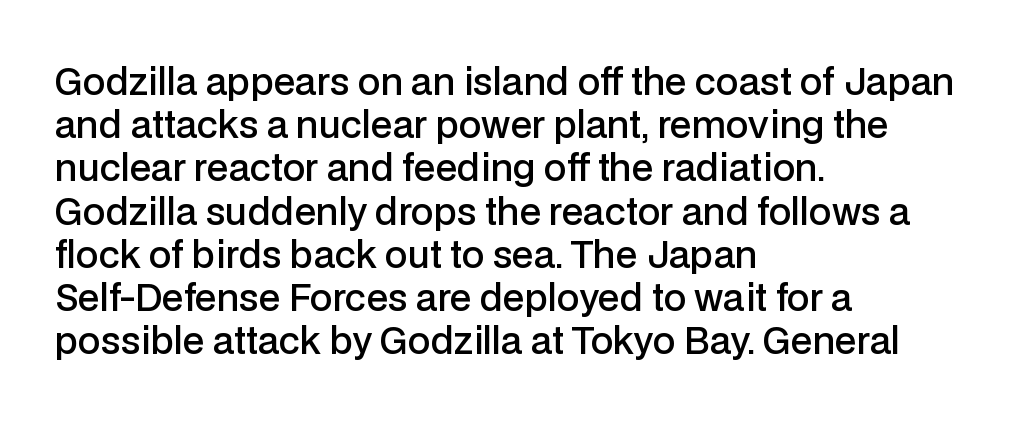
Q: Is the text bold? A: Semi-bold.
Q: Is the text italic (slanted)? A: No, it is upright.
Q: Is the typeface a serif or a sans-serif typeface? A: Sans-serif.
Q: Is the text underlined? A: No.
Q: How is the paragraph aligned? A: Left-aligned.
Q: Is the spacing between letters normal or unusually wide? A: Normal.
Q: Width (condensed, normal, or wide)? A: Normal.
Q: Stroke contrast? A: Low.
Q: x-height? A: Medium.
Q: Monospaced? A: No.
